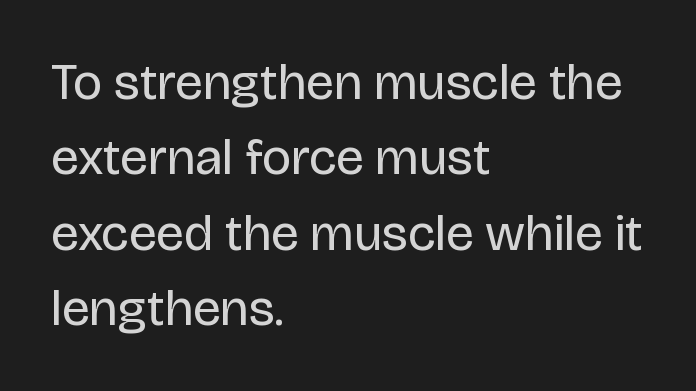
This sample is left-justified, so line endings fall wherever the words run out. The passage shown is typed in a proportional face where columns would drift. Vertical strokes here are truly vertical. The strip under each line holds only bare page. Compared with typical paragraphs, the rows here are spaced about the same. The horizontal fit of the characters is conventional and even.
